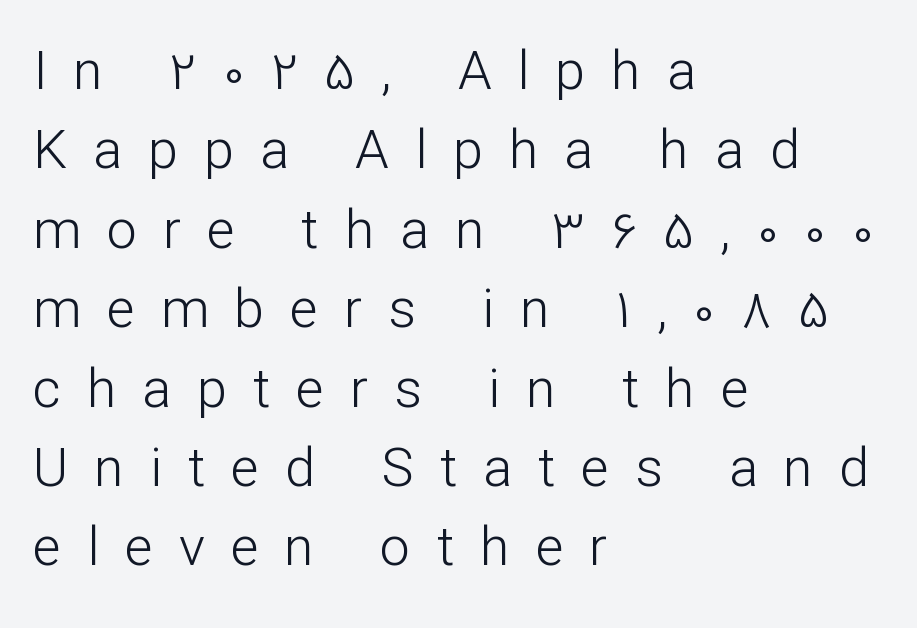
The typeface has the unassuming heft of standard copy or less. Is this a fixed-width face? No — the glyphs have proportional, varying widths. Upright lettering throughout. The passage shown stacks its lines at a standard gap. Tracking value appears strongly positive — letters spread wide. Line beginnings align vertically; line endings do not.
